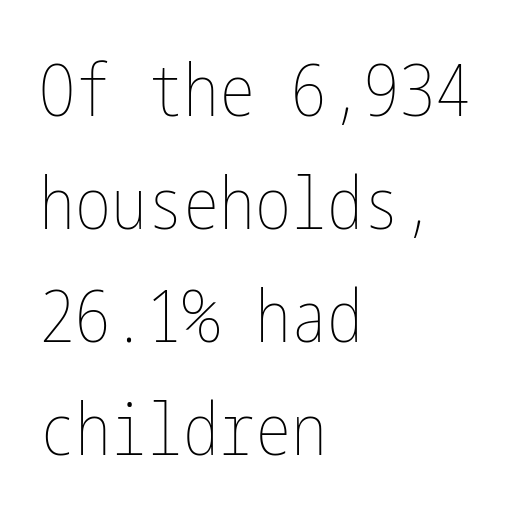
Q: Is the text bold? A: No.
Q: Is the text italic (slanted)? A: No, it is upright.
Q: Is the text underlined? A: No.
Q: How is the paragraph aligned? A: Left-aligned.
Q: Is the spacing between letters normal or unusually wide? A: Normal.
Q: Is the spacing between lines tight, normal or loose? A: Normal.
Q: Width (condensed, normal, or wide)? A: Condensed.
Q: Stroke contrast? A: Low.
Q: x-height? A: Medium.
